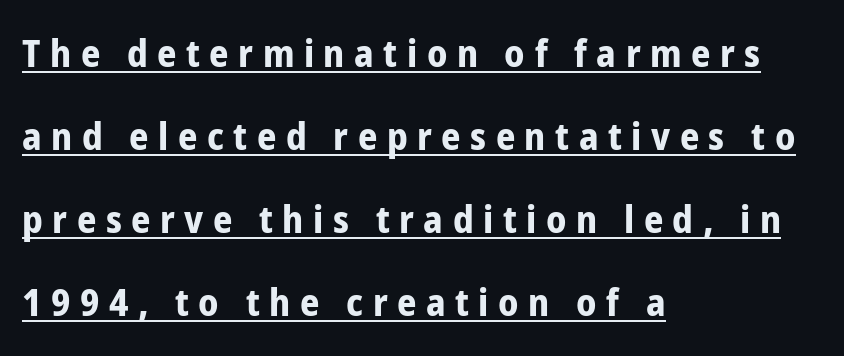
Q: Is the text bold? A: Yes.
Q: Is the text italic (slanted)? A: No, it is upright.
Q: Is the typeface a serif or a sans-serif typeface? A: Sans-serif.
Q: Is the text underlined? A: Yes.
Q: How is the paragraph aligned? A: Left-aligned.
Q: Is the spacing between letters normal or unusually wide? A: Unusually wide.
Q: Is the spacing between lines tight, normal or loose? A: Loose.
Q: Width (condensed, normal, or wide)? A: Condensed.
Q: Stroke contrast? A: Low.
Q: x-height? A: Medium.
Q: Monospaced? A: No.
